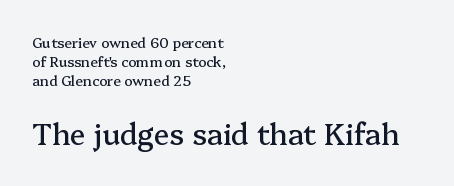
Q: Is the text italic (slanted)? A: No, it is upright.
Q: Is the typeface a serif or a sans-serif typeface? A: Serif.
Q: Is the text underlined? A: No.
Q: How is the paragraph aligned? A: Left-aligned.
Q: Is the spacing between letters normal or unusually wide? A: Normal.
Q: Is the spacing between lines tight, normal or loose? A: Normal.
Q: Which block of text is set in a larger size, the first (top) or the second (bottom)? A: The second (bottom) one.
Q: Width (condensed, normal, or wide)? A: Normal.
Q: Stroke contrast? A: Medium.
Q: x-height? A: Medium.
Q: Monospaced? A: No.
